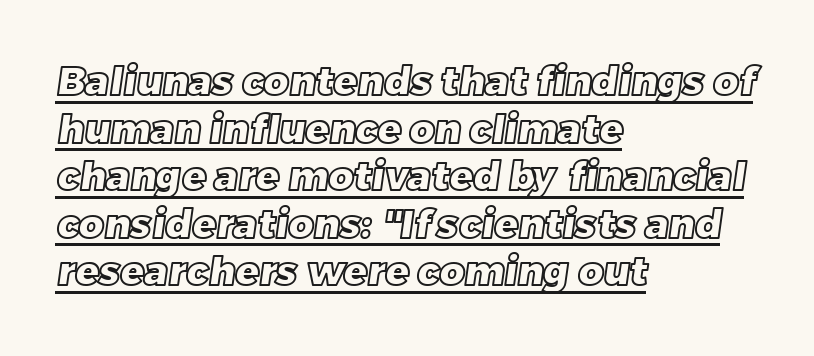
Each word holds together tightly as a unit, with standard inter-letter gaps. The paragraph shown leans on its left margin. Looks like regular typesetting: each glyph gets only the width it needs. Looks like someone drew a line under every word here.
